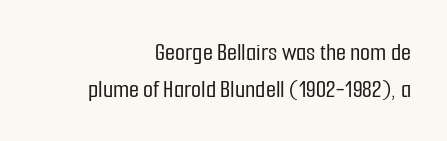
{"italic": "no", "underline": "no", "align": "right", "line_spacing": "normal", "line_spacing_ratio": 1.42, "letter_spacing": "normal", "letter_spacing_em": 0.0, "glyph_px": 26}
